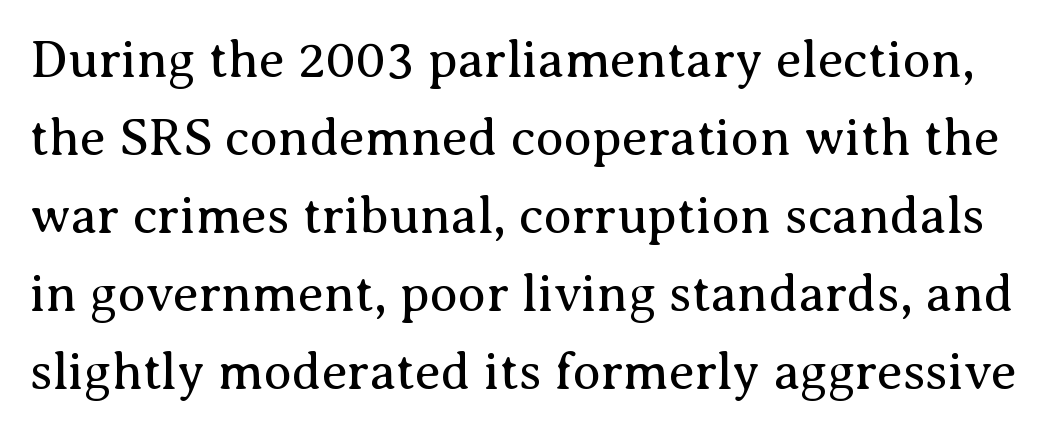
The image shows 52 px regular-weight serif type, upright; set normal line spacing (1.5x), normal letter spacing, not underlined; medium stroke contrast and a medium x-height.
